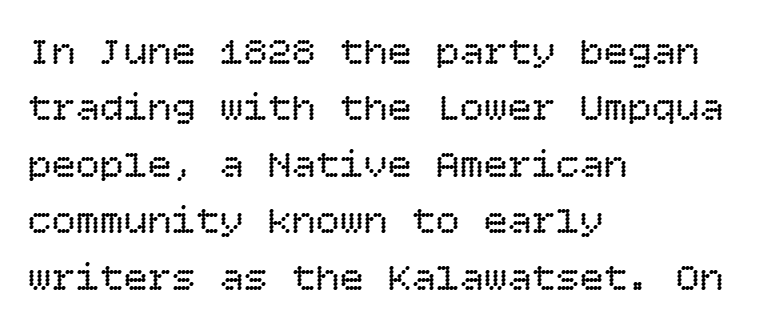
This reads as an unemphasized weight, regular at the heaviest. Letters rest on an invisible, unmarked baseline. In terms of leading, this rendering sits right in the middle. Short note: letters normally spaced. Reading down the block, your eye returns to a fixed left position each line. Every character sits straight up, as roman type does.
